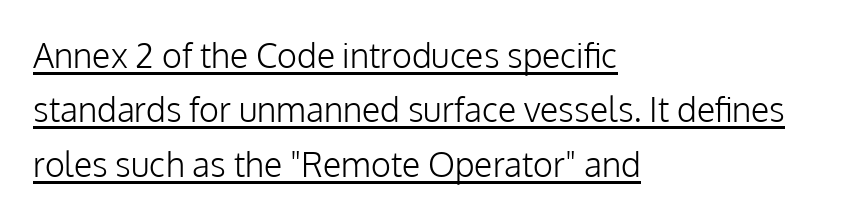
The image shows 34 px light sans-serif type, upright; set left-aligned, normal line spacing (1.6x), normal letter spacing, underlined; low stroke contrast and a medium x-height.
